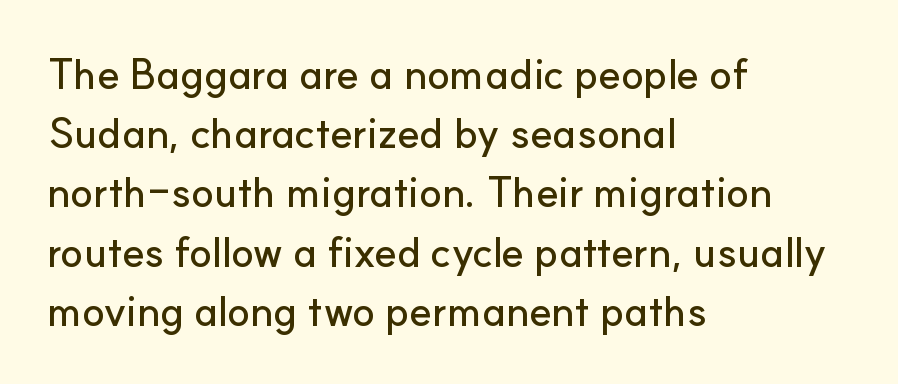
The image shows 42 px sans-serif type, upright; set left-aligned, normal line spacing (1.41x), normal letter spacing, not underlined; low stroke contrast and a small x-height.
